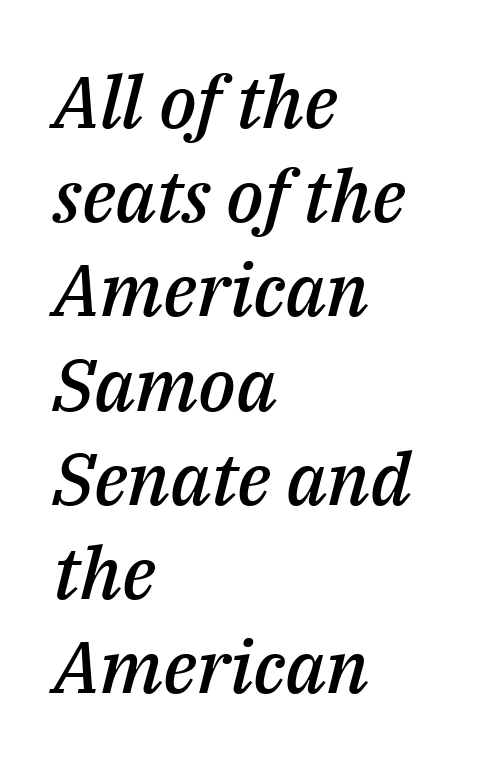
The image shows 73 px semibold type, italic (leaning right); set left-aligned, normal line spacing (1.29x), normal letter spacing, not underlined; medium stroke contrast and a medium x-height.
